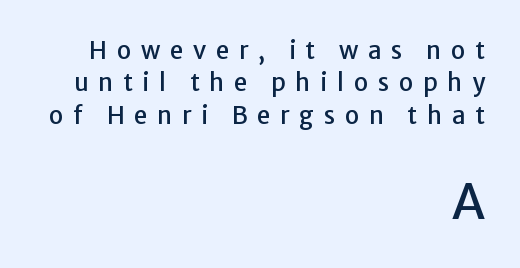
Here the designer chose a conventional face with non-uniform glyph widths. Short note: letters widely spaced. The paragraph has a hard right edge and a soft left edge. Does the bottom block carry the larger type? Yes, it does. The font family rendered here belongs to the sans-serif group.
